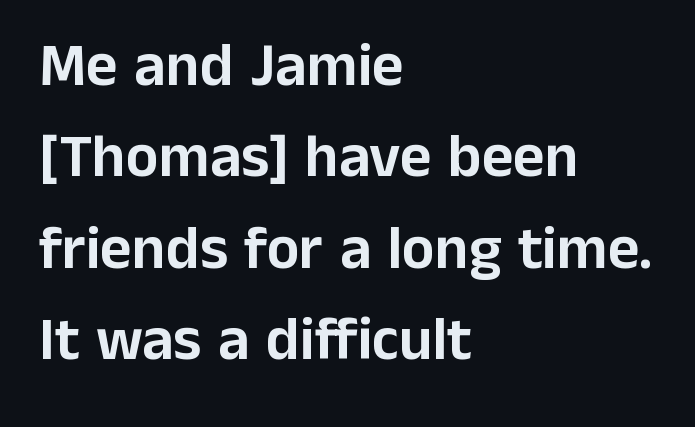
Q: Is the text italic (slanted)? A: No, it is upright.
Q: Is the typeface a serif or a sans-serif typeface? A: Sans-serif.
Q: Is the text underlined? A: No.
Q: How is the paragraph aligned? A: Left-aligned.
Q: Is the spacing between letters normal or unusually wide? A: Normal.
Q: Is the spacing between lines tight, normal or loose? A: Normal.
Q: Width (condensed, normal, or wide)? A: Normal.
Q: Stroke contrast? A: Low.
Q: x-height? A: Medium.
Q: Monospaced? A: No.
